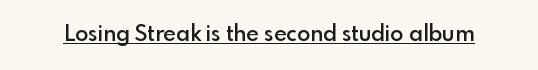
The image shows 22 px text type, upright; set normal letter spacing, underlined.
